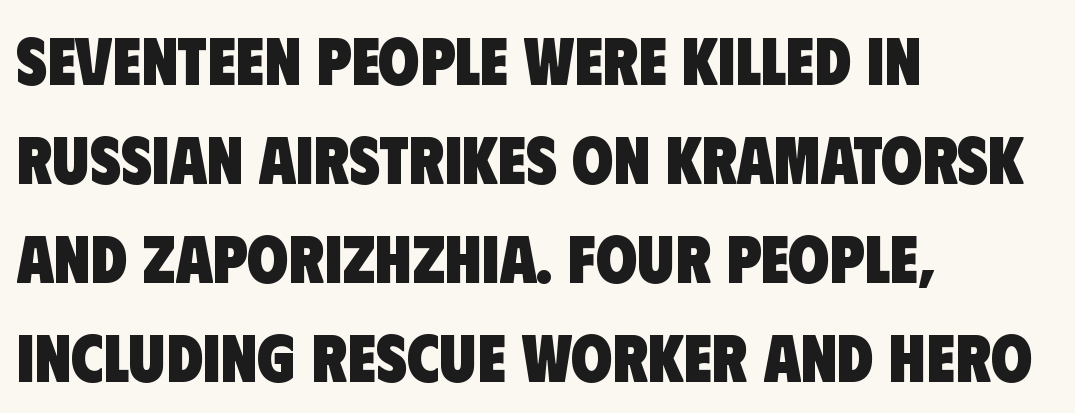
Q: Is the text bold? A: Yes.
Q: Is the typeface a serif or a sans-serif typeface? A: Sans-serif.
Q: Is the text underlined? A: No.
Q: How is the paragraph aligned? A: Left-aligned.
Q: Is the spacing between letters normal or unusually wide? A: Normal.
Q: Is the spacing between lines tight, normal or loose? A: Normal.
Q: Width (condensed, normal, or wide)? A: Condensed.
Q: Stroke contrast? A: Low.
Q: x-height? A: Large.
Q: Monospaced? A: No.
